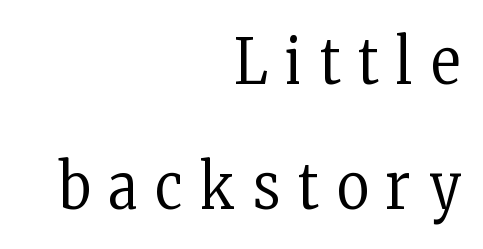
{"serif": "yes", "italic": "no", "bold": "no", "weight": "regular", "width": "condensed", "stroke_contrast": "low", "x_height": "medium", "monospaced": "no", "underline": "no", "align": "right", "line_spacing": "loose", "line_spacing_ratio": 1.98, "letter_spacing": "wide", "letter_spacing_em": 0.29, "glyph_px": 63}
